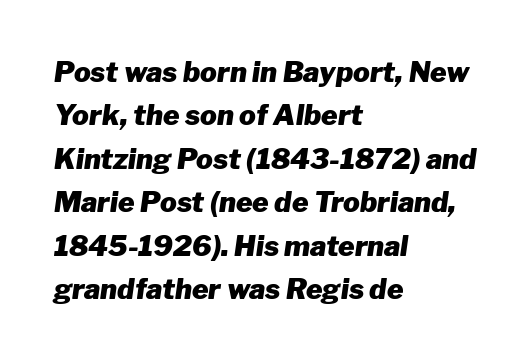
{"italic": "yes", "lean": "right", "slant_degrees": 8, "bold": "yes", "weight": "heavy", "width": "normal", "stroke_contrast": "low", "x_height": "medium", "monospaced": "no", "underline": "no", "align": "left", "line_spacing": "normal", "line_spacing_ratio": 1.55, "letter_spacing": "normal", "letter_spacing_em": 0.0, "glyph_px": 28}
